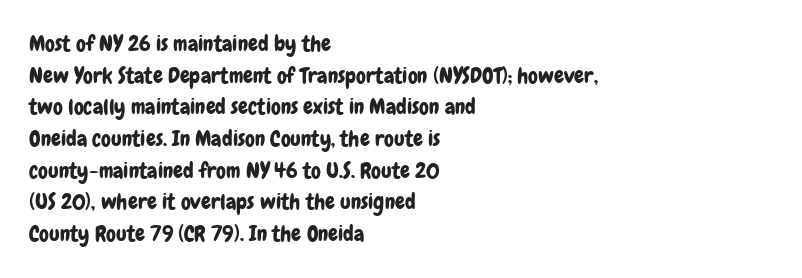
{"italic": "no", "underline": "no", "align": "left", "line_spacing": "normal", "line_spacing_ratio": 1.44, "letter_spacing": "normal", "letter_spacing_em": 0.0, "glyph_px": 22}
